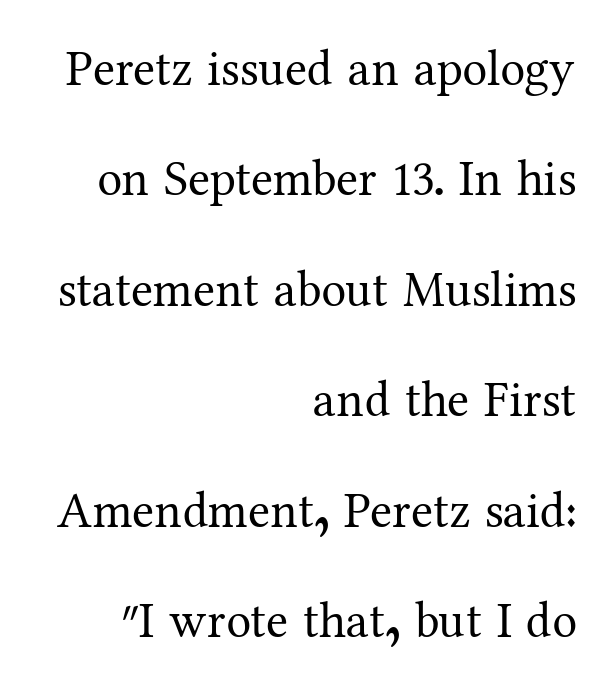
{"serif": "yes", "italic": "no", "bold": "no", "weight": "regular", "width": "normal", "stroke_contrast": "medium", "x_height": "medium", "monospaced": "no", "underline": "no", "align": "right", "line_spacing": "loose", "line_spacing_ratio": 2.21, "letter_spacing": "normal", "letter_spacing_em": 0.0, "glyph_px": 50}
